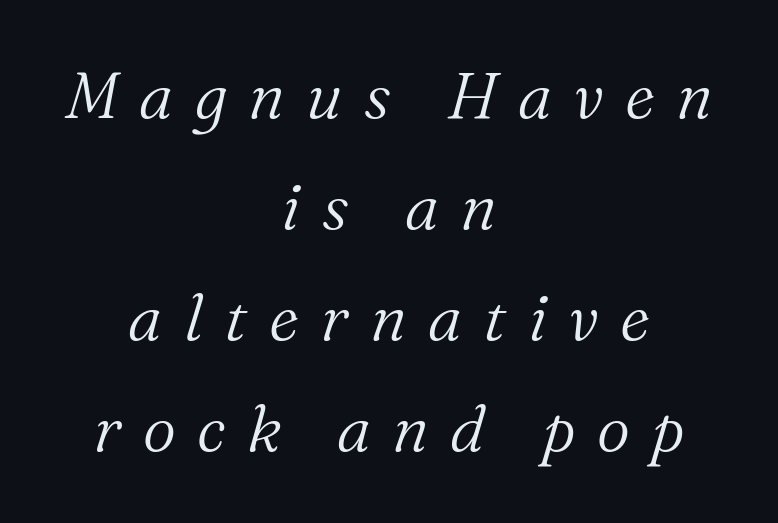
The image shows 65 px light serif type, italic (leaning right); set centered, line spacing 1.71x, unusually wide letter spacing (+0.33 em), not underlined; medium stroke contrast and a medium x-height.
